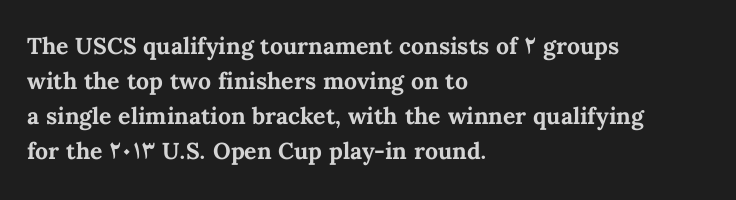
The image shows 23 px bold type, upright; set left-aligned, normal line spacing (1.52x), normal letter spacing, not underlined.
